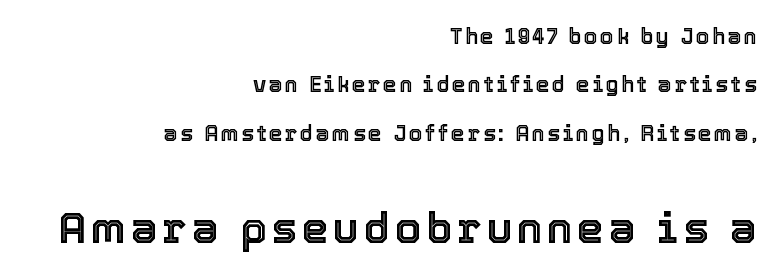
{"italic": "no", "width": "normal", "x_height": "medium", "monospaced": "no", "underline": "no", "align": "right", "line_spacing": "loose", "line_spacing_ratio": 2.2, "larger_block": "second", "size_ratio": 1.95, "glyph_px": 43}
